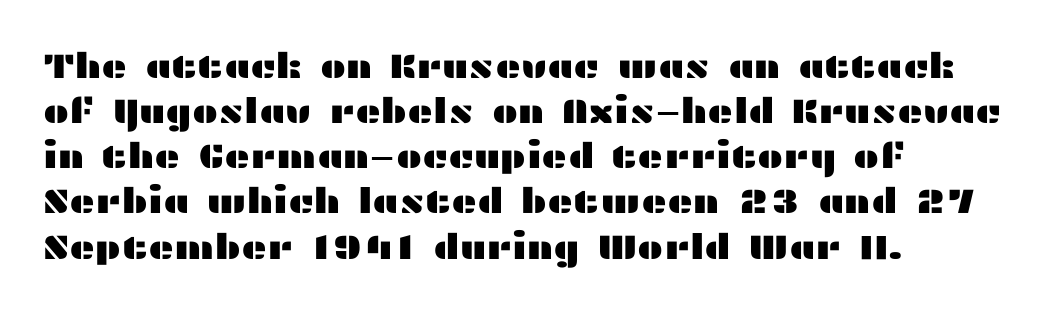
{"serif": "no", "italic": "no", "width": "wide", "stroke_contrast": "medium", "x_height": "medium", "monospaced": "no", "underline": "no", "align": "left", "line_spacing": "normal", "line_spacing_ratio": 1.29, "letter_spacing": "normal", "letter_spacing_em": 0.0, "glyph_px": 35}
